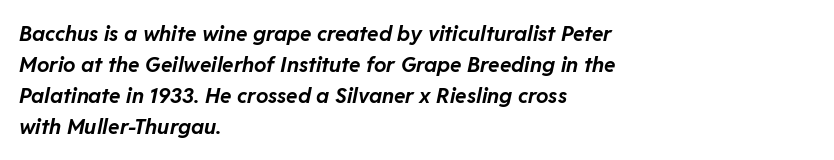
{"italic": "yes", "lean": "right", "slant_degrees": 11, "bold": "yes", "underline": "no", "align": "left", "line_spacing": "normal", "line_spacing_ratio": 1.47, "letter_spacing": "normal", "letter_spacing_em": 0.0, "glyph_px": 21}
